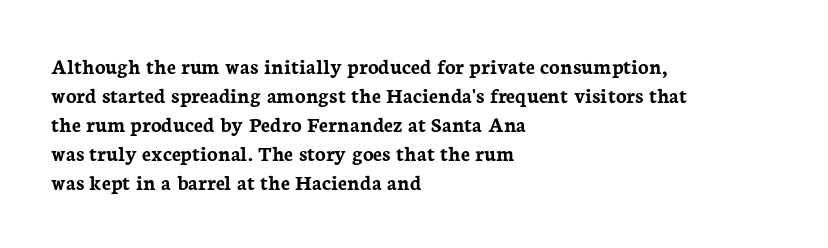
Q: Is the text bold? A: Yes.
Q: Is the text italic (slanted)? A: No, it is upright.
Q: Is the text underlined? A: No.
Q: How is the paragraph aligned? A: Left-aligned.
Q: Is the spacing between letters normal or unusually wide? A: Normal.
Q: Is the spacing between lines tight, normal or loose? A: Normal.
